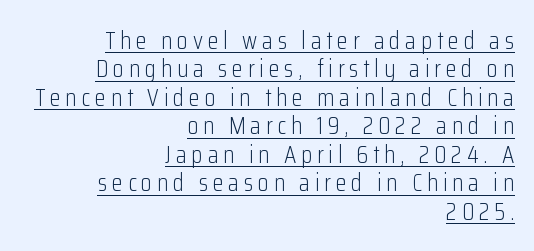
The lines in this sample share a right terminus and differ only in where they begin. Vertical spacing — tight. These lines were composed using upright roman letters. Heaviness? Minimal to ordinary, like unemphasized prose. The sample's only ornament is a line tracing under the words.
